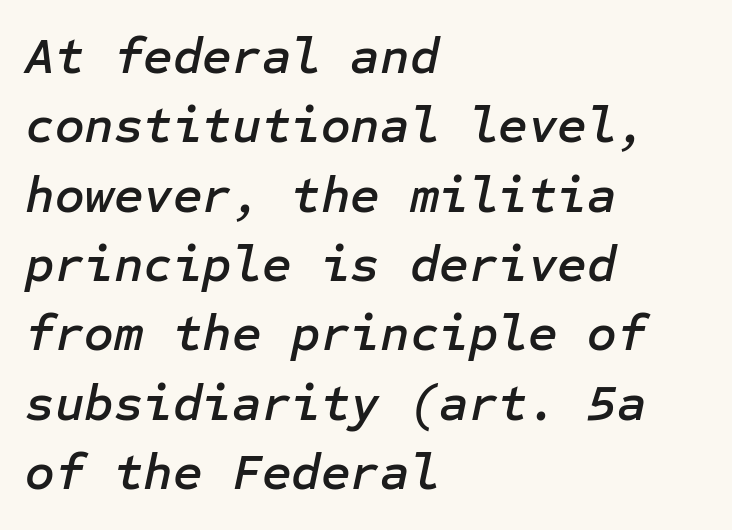
{"italic": "yes", "lean": "right", "slant_degrees": 12, "width": "normal", "stroke_contrast": "low", "x_height": "medium", "underline": "no", "align": "left", "line_spacing": "normal", "line_spacing_ratio": 1.36, "letter_spacing": "normal", "letter_spacing_em": 0.0, "glyph_px": 51}
